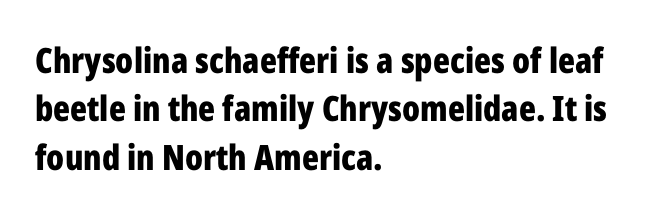
Emphasis by weight is at full strength: bold. The horizontal fit of the characters is conventional and even. You could not count columns in this text — the font is proportionally spaced. The letters stand straight up with perfectly vertical stems. The string is rendered with underlining switched off.
